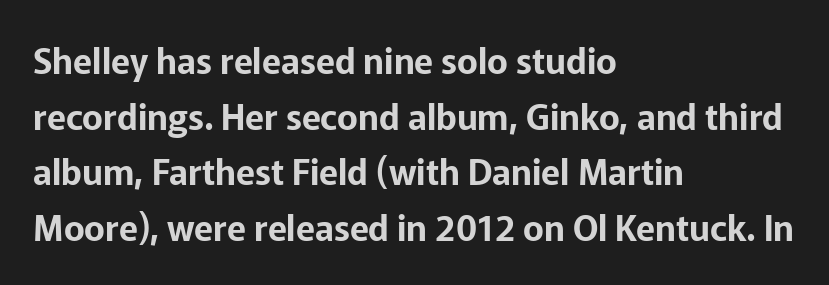
{"serif": "no", "italic": "no", "width": "normal", "stroke_contrast": "low", "x_height": "medium", "monospaced": "no", "underline": "no", "align": "left", "line_spacing": "normal", "line_spacing_ratio": 1.59, "letter_spacing": "normal", "letter_spacing_em": 0.0, "glyph_px": 35}
